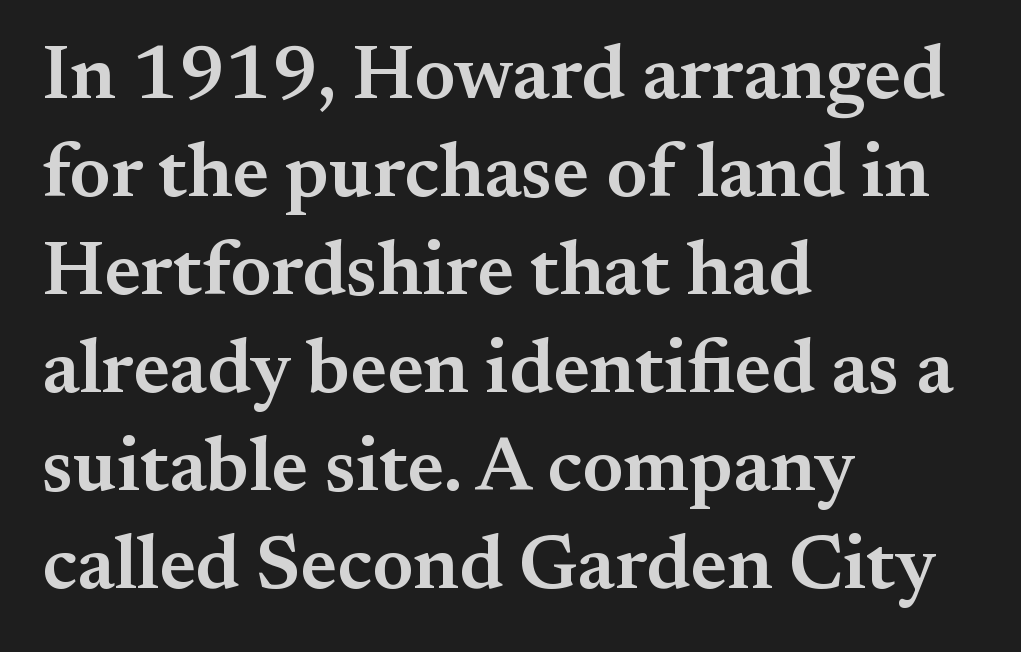
{"serif": "yes", "italic": "no", "bold": "semi", "weight": "semibold", "width": "normal", "stroke_contrast": "medium", "x_height": "small", "monospaced": "no", "underline": "no", "align": "left", "line_spacing": "normal", "line_spacing_ratio": 1.29, "letter_spacing": "normal", "letter_spacing_em": 0.0, "glyph_px": 76}
